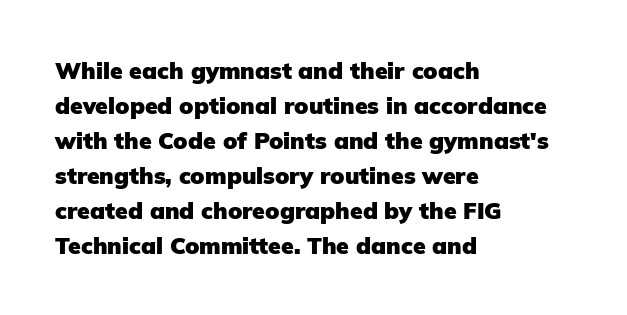
Q: Is the text bold? A: Yes.
Q: Is the text italic (slanted)? A: No, it is upright.
Q: Is the text underlined? A: No.
Q: How is the paragraph aligned? A: Left-aligned.
Q: Is the spacing between letters normal or unusually wide? A: Normal.
Q: Is the spacing between lines tight, normal or loose? A: Normal.
